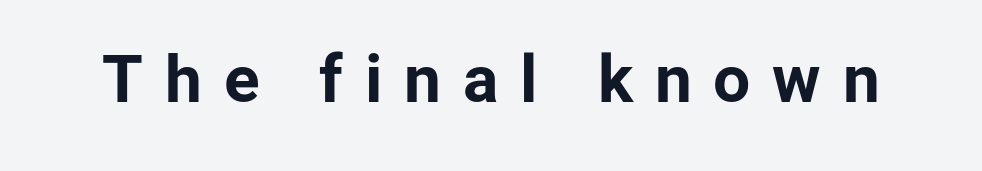
The image shows 66 px bold sans-serif type, upright; set unusually wide letter spacing (+0.33 em), not underlined; low stroke contrast and a medium x-height.
